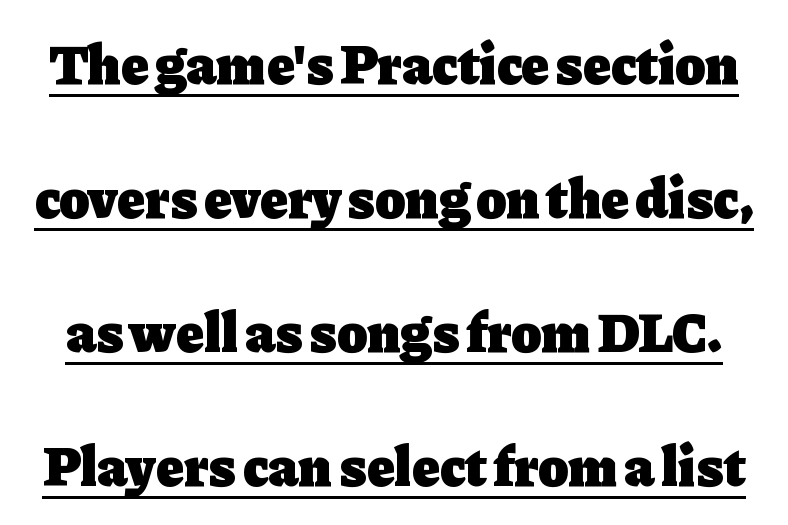
{"serif": "yes", "italic": "no", "bold": "yes", "weight": "heavy", "width": "normal", "stroke_contrast": "low", "x_height": "medium", "monospaced": "no", "underline": "yes", "line_spacing": "loose", "line_spacing_ratio": 2.39, "letter_spacing": "normal", "letter_spacing_em": 0.0, "glyph_px": 56}
